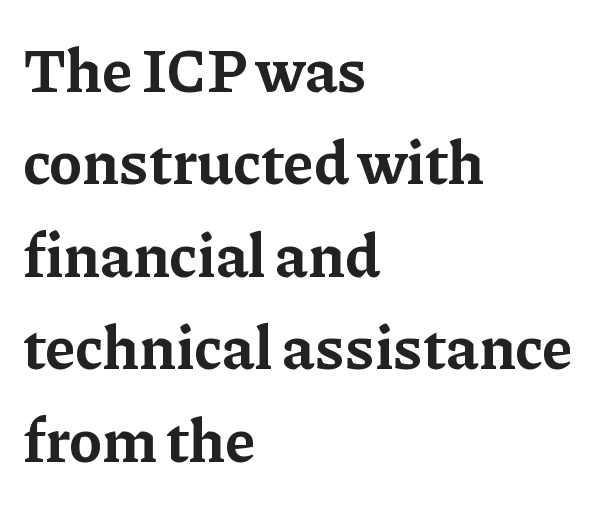
The image shows 62 px bold serif type, upright; set left-aligned, normal line spacing (1.49x), normal letter spacing, not underlined; low stroke contrast and a medium x-height.
